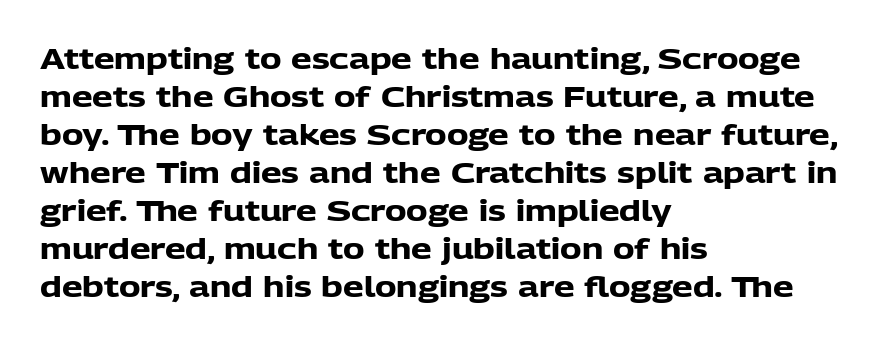
You'd pick this weight for a headline — it's a proper bold. The designer left line spacing at the default. Quick note: underline off. Does the type have serifs? No, each stem ends abruptly. Letter spacing: default.
